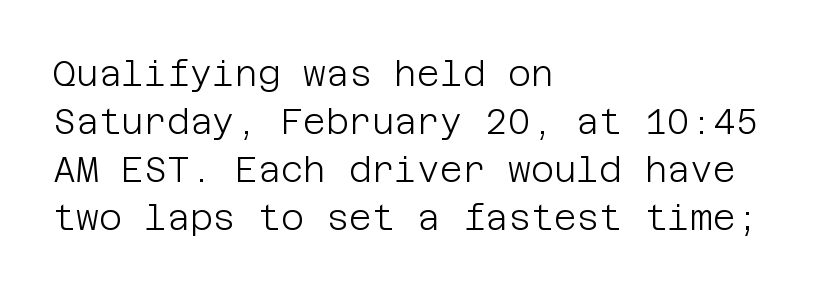
The image shows 35 px light sans-serif type, upright; set left-aligned, normal line spacing (1.37x), normal letter spacing, not underlined; low stroke contrast and a large x-height.
